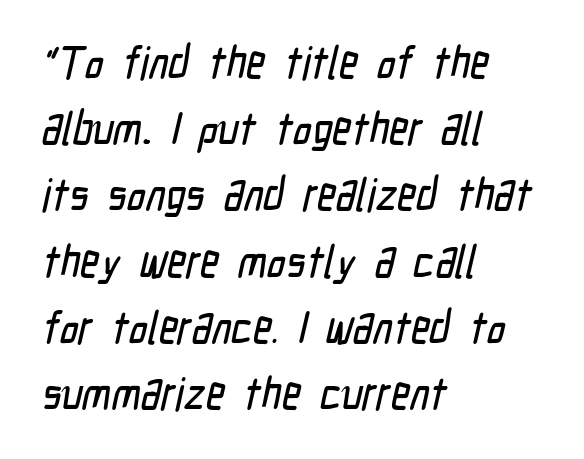
The image shows 46 px condensed sans-serif type; set left-aligned, normal line spacing (1.44x), normal letter spacing, not underlined; low stroke contrast and a medium x-height.
